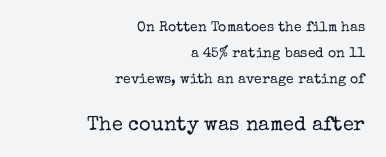
The image shows 20 px text type, upright; set right-aligned, line spacing 1.85x, normal letter spacing, not underlined; the second (bottom) block is 1.43x larger.
